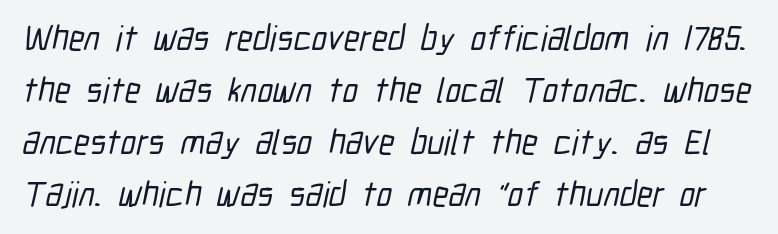
{"serif": "no", "width": "condensed", "stroke_contrast": "low", "x_height": "medium", "monospaced": "no", "underline": "no", "line_spacing": "normal", "line_spacing_ratio": 1.49, "letter_spacing": "normal", "letter_spacing_em": 0.0, "glyph_px": 35}
